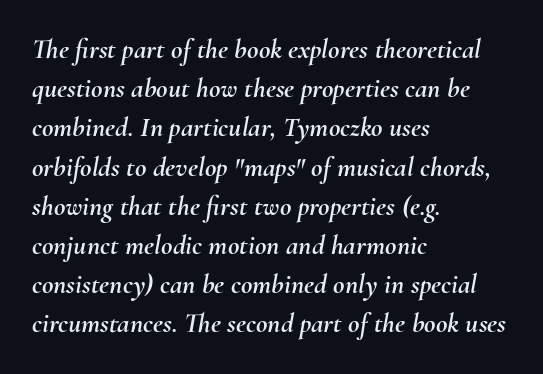
{"italic": "yes", "lean": "right", "slant_degrees": 10, "width": "normal", "stroke_contrast": "medium", "x_height": "small", "monospaced": "no", "underline": "no", "align": "left", "line_spacing": "normal", "line_spacing_ratio": 1.4, "letter_spacing": "normal", "letter_spacing_em": 0.0, "glyph_px": 28}
